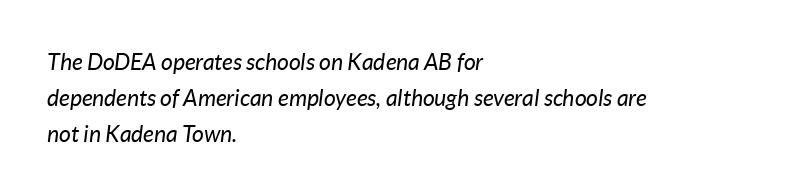
Rule under the text: the space is simply empty. The lines are quadded left. Tall strokes in this sample are angled rather than plumb. Spacing between characters is what you'd get straight out of the box. The weight tops out at a normal text grade. If you measured baseline to baseline, you'd find a middling distance.
